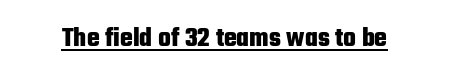
{"italic": "no", "bold": "yes", "underline": "yes", "letter_spacing": "normal", "letter_spacing_em": 0.0, "glyph_px": 27}
